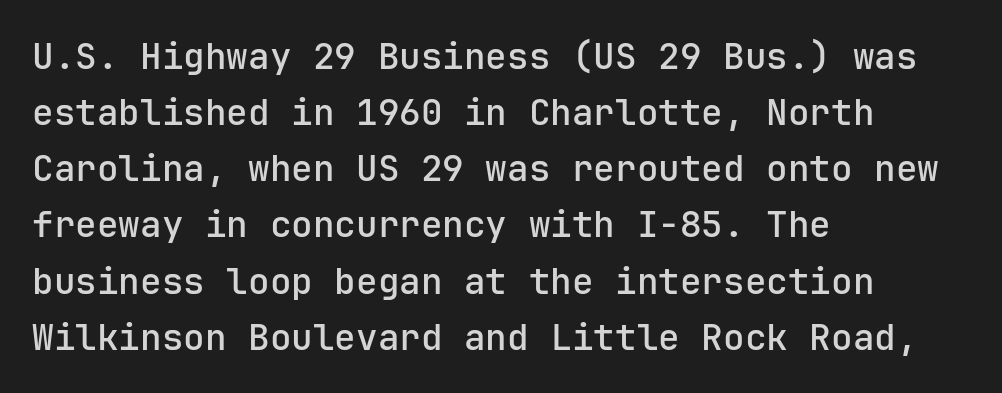
Q: Is the text italic (slanted)? A: No, it is upright.
Q: Is the typeface a serif or a sans-serif typeface? A: Sans-serif.
Q: Is the text underlined? A: No.
Q: How is the paragraph aligned? A: Left-aligned.
Q: Is the spacing between letters normal or unusually wide? A: Normal.
Q: Is the spacing between lines tight, normal or loose? A: Normal.
Q: Width (condensed, normal, or wide)? A: Normal.
Q: Stroke contrast? A: Low.
Q: x-height? A: Medium.
Q: Monospaced? A: Yes.
